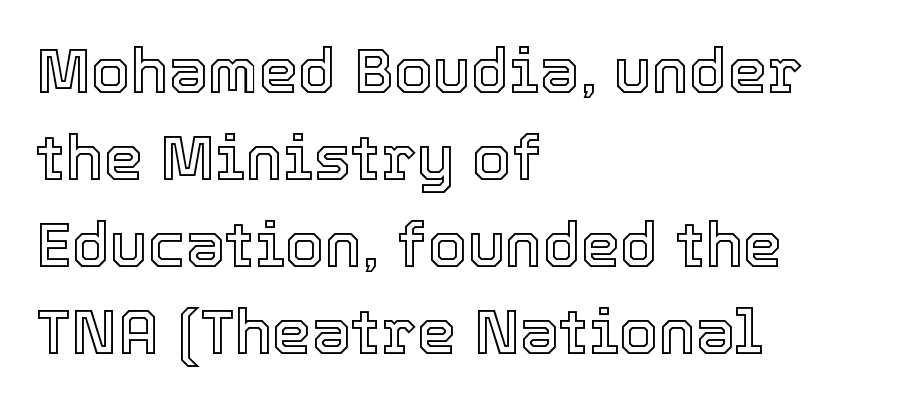
{"italic": "no", "width": "normal", "x_height": "medium", "monospaced": "no", "underline": "no", "align": "left", "line_spacing": "normal", "line_spacing_ratio": 1.38, "letter_spacing": "normal", "letter_spacing_em": 0.0, "glyph_px": 63}
